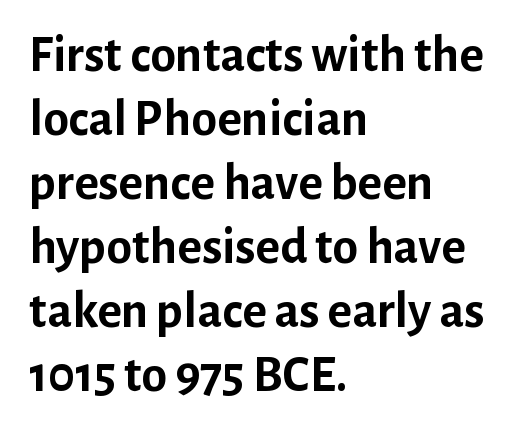
The image shows 52 px semibold sans-serif type, upright; set left-aligned, line spacing 1.23x, normal letter spacing, not underlined; low stroke contrast and a medium x-height.
